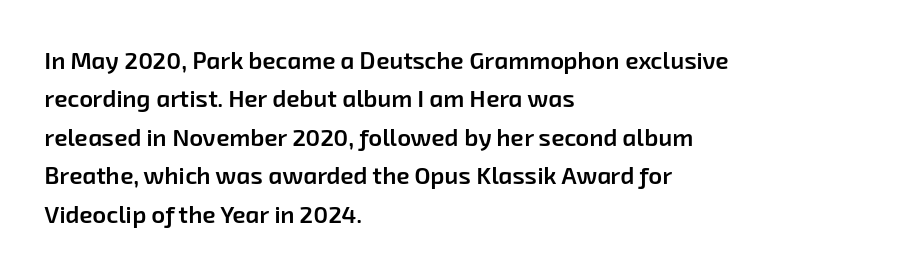
The foot of each line stays bare and open. Does the copy run flush right? No — it runs flush left. A semibold gives these letters moderate extra thickness, short of bold. The line texture is even and compact thanks to regular tracking.
